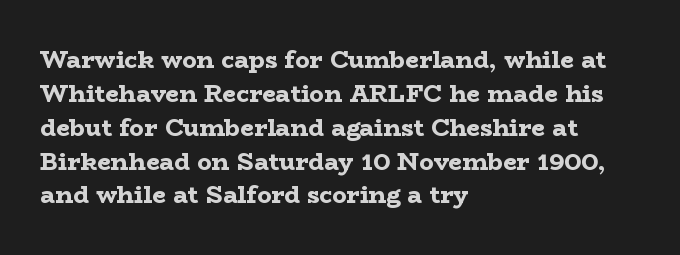
{"italic": "no", "bold": "yes", "underline": "no", "align": "left", "line_spacing": "normal", "line_spacing_ratio": 1.41, "letter_spacing": "normal", "letter_spacing_em": 0.0, "glyph_px": 24}
